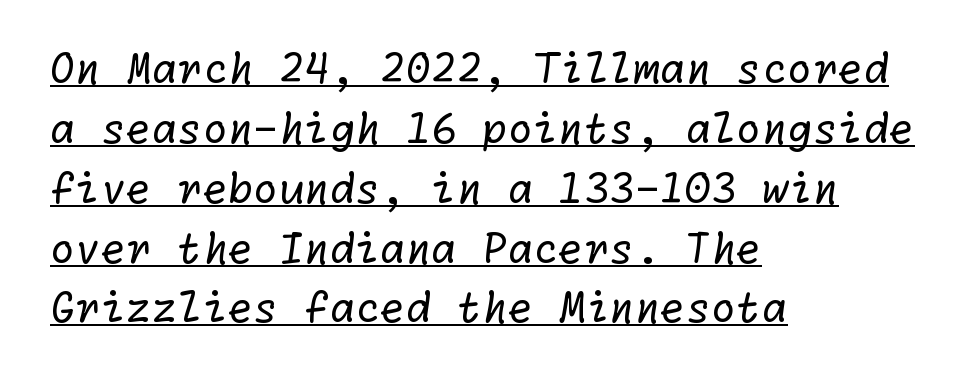
The image shows 41 px regular-weight sans-serif type; set left-aligned, normal line spacing (1.46x), normal letter spacing, underlined; low stroke contrast and a medium x-height.
